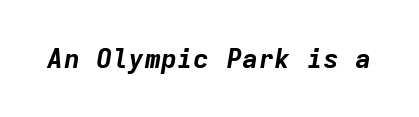
Q: Is the text bold? A: Yes.
Q: Is the text italic (slanted)? A: Yes, it leans right by about 9 degrees.
Q: Is the text underlined? A: No.
Q: Is the spacing between letters normal or unusually wide? A: Normal.
